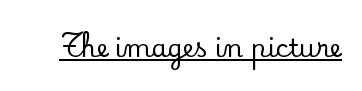
You can tell it's not italic because the verticals are truly vertical. Honestly, the letter spacing is just normal — you wouldn't notice it. Students, observe the line beneath the letters — that is underlining.
